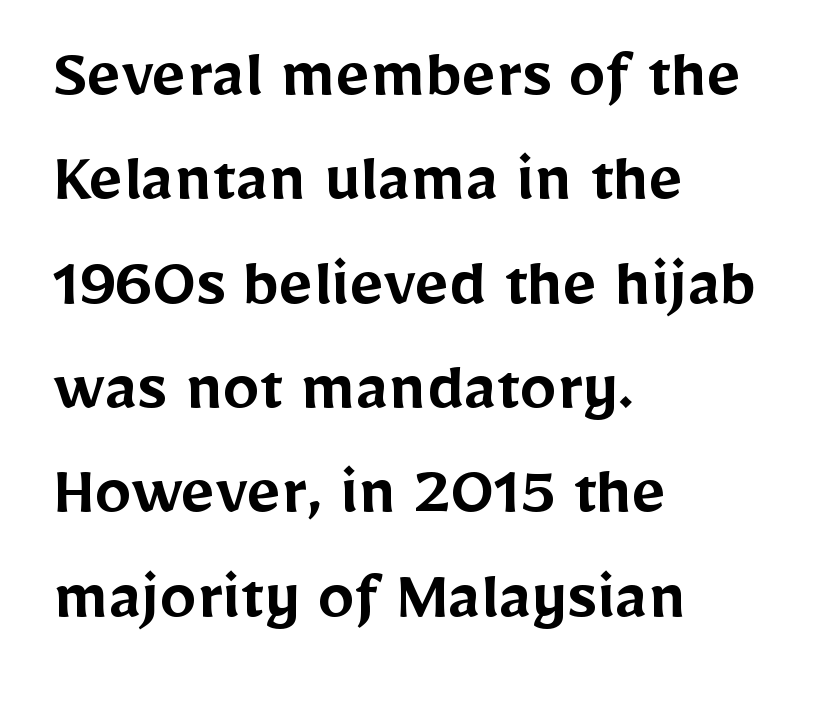
{"serif": "no", "italic": "no", "bold": "semi", "weight": "semibold", "width": "normal", "stroke_contrast": "low", "x_height": "medium", "monospaced": "no", "underline": "no", "align": "left", "line_spacing": "normal", "line_spacing_ratio": 1.41, "letter_spacing": "normal", "letter_spacing_em": 0.0, "glyph_px": 74}
